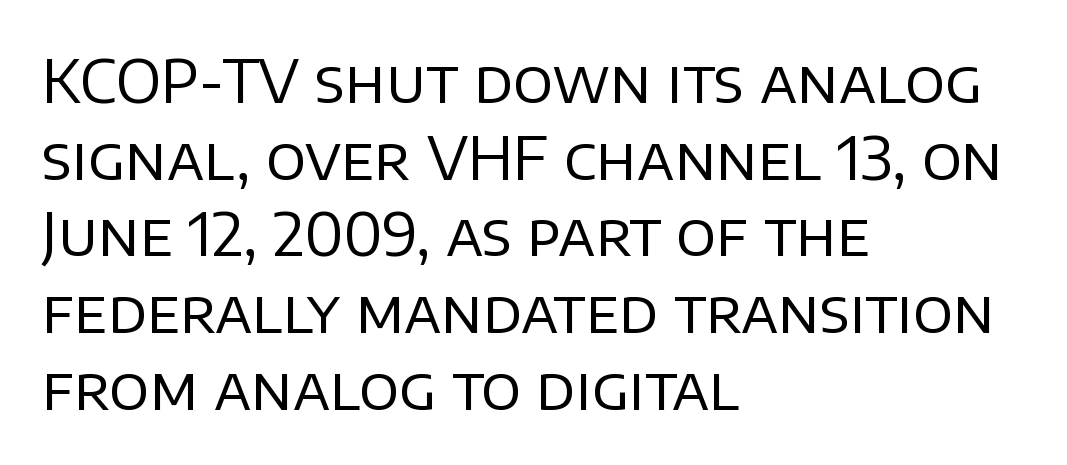
Q: Is the text bold? A: No.
Q: Is the text italic (slanted)? A: No, it is upright.
Q: Is the typeface a serif or a sans-serif typeface? A: Sans-serif.
Q: Is the text underlined? A: No.
Q: How is the paragraph aligned? A: Left-aligned.
Q: Is the spacing between letters normal or unusually wide? A: Normal.
Q: Is the spacing between lines tight, normal or loose? A: Normal.
Q: Width (condensed, normal, or wide)? A: Normal.
Q: Stroke contrast? A: Low.
Q: x-height? A: Large.
Q: Monospaced? A: No.
